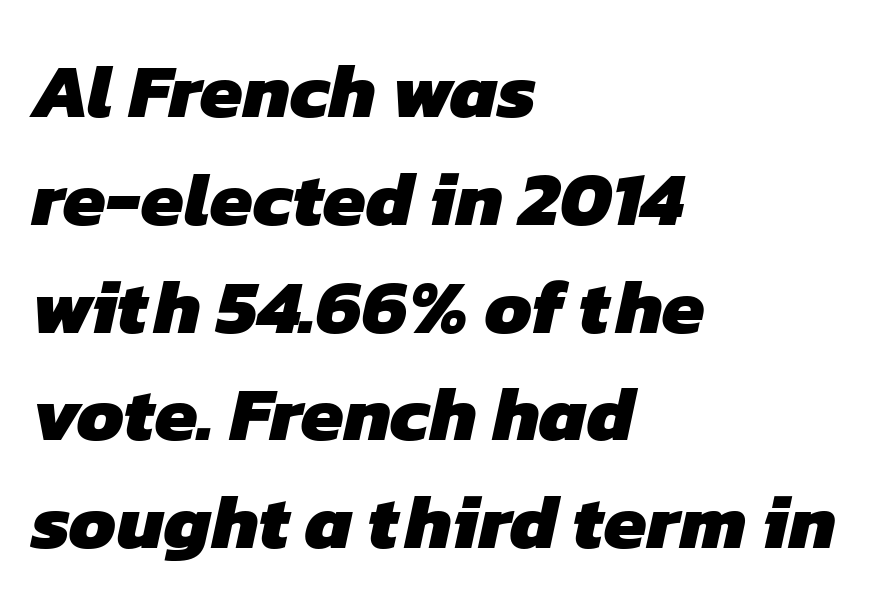
Has an underline been added? It has not. Letter spacing: default. Stroke thickness is high; the sample reads as a true bold. To sum up the face: it is a sans, with no serifs. Quick note: interline space is typical. A typesetter would call this proportional, since set widths differ per character.
